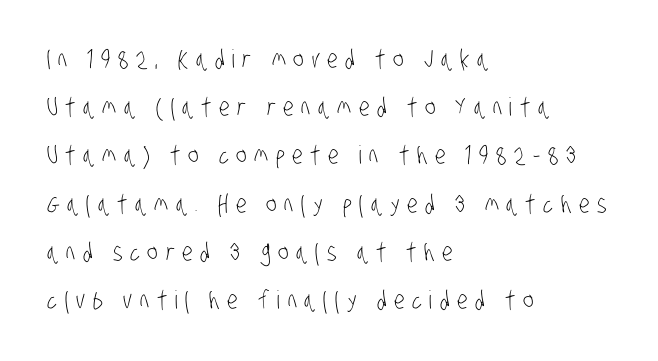
Q: Is the text bold? A: No.
Q: Is the text underlined? A: No.
Q: How is the paragraph aligned? A: Left-aligned.
Q: Is the spacing between letters normal or unusually wide? A: Unusually wide.
Q: Is the spacing between lines tight, normal or loose? A: Loose.
